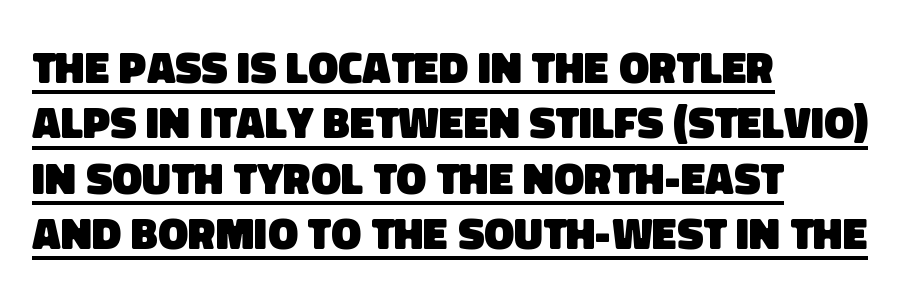
Q: Is the text bold? A: Yes.
Q: Is the typeface a serif or a sans-serif typeface? A: Sans-serif.
Q: Is the text underlined? A: Yes.
Q: How is the paragraph aligned? A: Left-aligned.
Q: Is the spacing between letters normal or unusually wide? A: Normal.
Q: Width (condensed, normal, or wide)? A: Normal.
Q: Stroke contrast? A: Low.
Q: x-height? A: Large.
Q: Monospaced? A: No.
